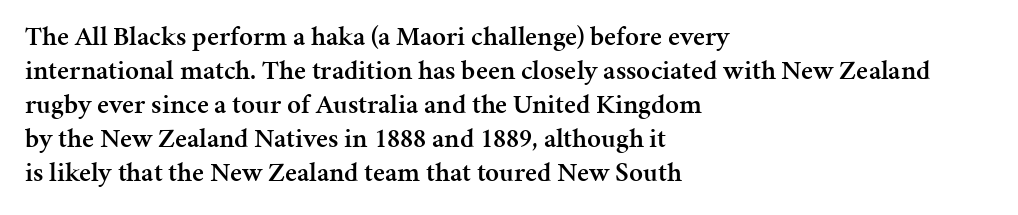
{"italic": "no", "bold": "semi", "underline": "no", "align": "left", "line_spacing": "normal", "line_spacing_ratio": 1.26, "letter_spacing": "normal", "letter_spacing_em": 0.0, "glyph_px": 27}
